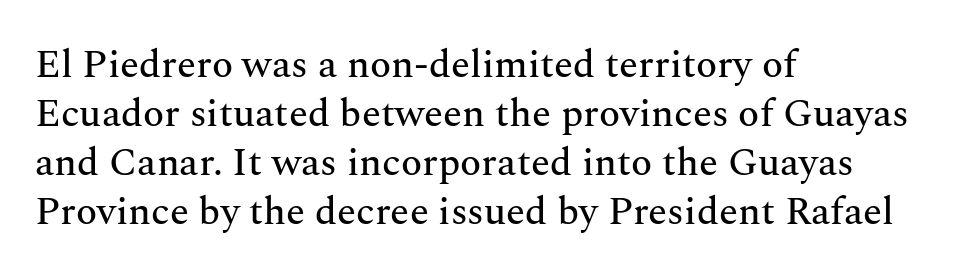
Q: Is the text italic (slanted)? A: No, it is upright.
Q: Is the typeface a serif or a sans-serif typeface? A: Serif.
Q: Is the text underlined? A: No.
Q: How is the paragraph aligned? A: Left-aligned.
Q: Is the spacing between letters normal or unusually wide? A: Normal.
Q: Is the spacing between lines tight, normal or loose? A: Normal.
Q: Width (condensed, normal, or wide)? A: Normal.
Q: Stroke contrast? A: Medium.
Q: x-height? A: Medium.
Q: Monospaced? A: No.
